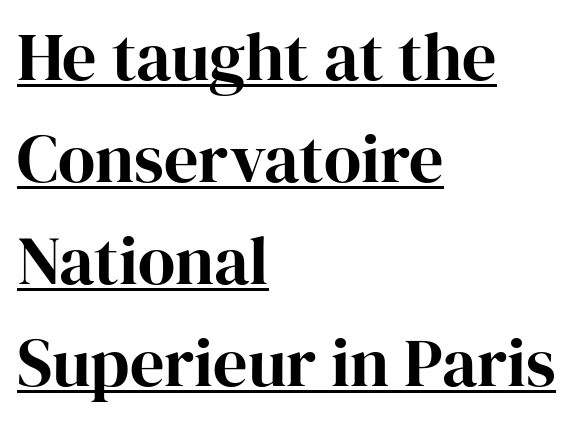
Q: Is the text italic (slanted)? A: No, it is upright.
Q: Is the typeface a serif or a sans-serif typeface? A: Serif.
Q: Is the text underlined? A: Yes.
Q: How is the paragraph aligned? A: Left-aligned.
Q: Is the spacing between letters normal or unusually wide? A: Normal.
Q: Is the spacing between lines tight, normal or loose? A: Normal.
Q: Width (condensed, normal, or wide)? A: Normal.
Q: Stroke contrast? A: High.
Q: x-height? A: Medium.
Q: Monospaced? A: No.
